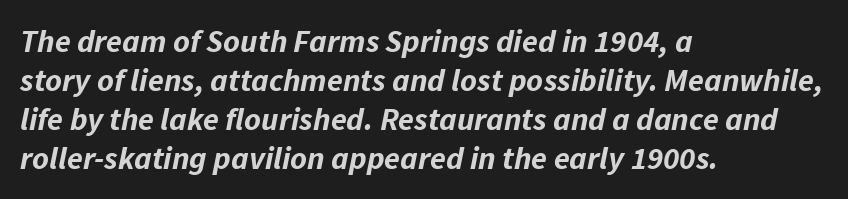
{"italic": "yes", "lean": "right", "slant_degrees": 11, "bold": "yes", "weight": "bold", "width": "normal", "stroke_contrast": "low", "x_height": "medium", "monospaced": "no", "underline": "no", "align": "left", "line_spacing_ratio": 1.22, "letter_spacing": "normal", "letter_spacing_em": 0.0, "glyph_px": 32}
